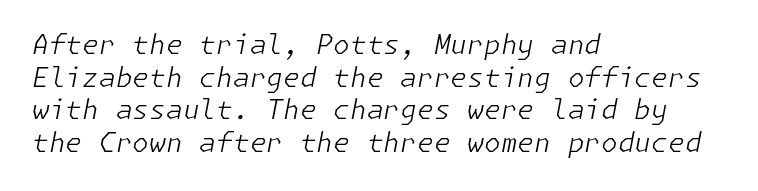
{"italic": "yes", "lean": "right", "slant_degrees": 11, "bold": "no", "underline": "no", "align": "left", "line_spacing_ratio": 1.21, "letter_spacing": "normal", "letter_spacing_em": 0.0, "glyph_px": 27}
